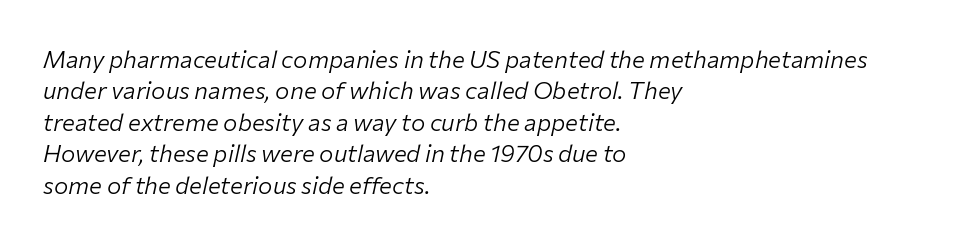
{"italic": "yes", "lean": "right", "slant_degrees": 12, "bold": "no", "underline": "no", "align": "left", "line_spacing": "normal", "line_spacing_ratio": 1.31, "letter_spacing": "normal", "letter_spacing_em": 0.0, "glyph_px": 24}
